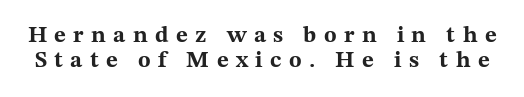
{"italic": "no", "bold": "yes", "underline": "no", "line_spacing": "tight", "line_spacing_ratio": 1.07, "letter_spacing": "wide", "letter_spacing_em": 0.32, "glyph_px": 23}
